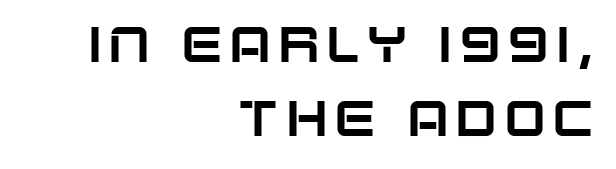
Horizontal alignment here is rightward, an uncommon choice for prose. These lines sit exactly where default settings would place them. Varying glyph widths throughout — classic text-font behaviour. The lettering holds an erect, upright posture throughout. The font family rendered here belongs to the sans-serif group. Just letters on the line, the space beneath them empty.
